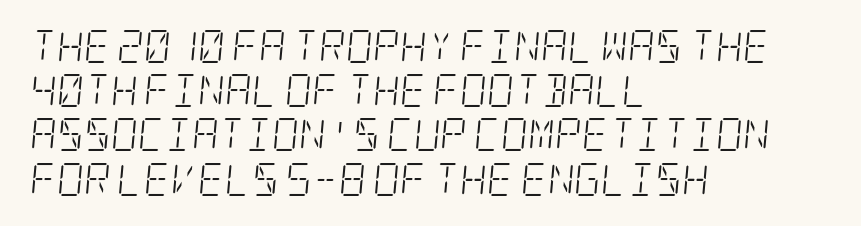
Q: Is the text bold? A: No.
Q: Is the text italic (slanted)? A: Yes, it leans right by about 5 degrees.
Q: Is the typeface a serif or a sans-serif typeface? A: Serif.
Q: Is the text underlined? A: No.
Q: How is the paragraph aligned? A: Left-aligned.
Q: Is the spacing between letters normal or unusually wide? A: Normal.
Q: Is the spacing between lines tight, normal or loose? A: Normal.
Q: Width (condensed, normal, or wide)? A: Condensed.
Q: Stroke contrast? A: Low.
Q: x-height? A: Large.
